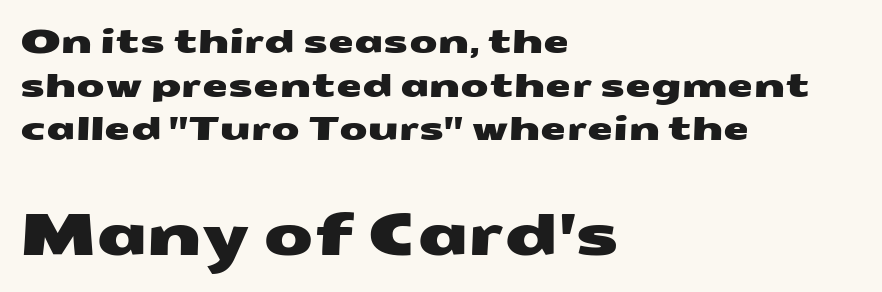
The image shows 58 px wide sans-serif type; set left-aligned, normal line spacing (1.32x), normal letter spacing, not underlined; the second (bottom) block is 1.76x larger; medium stroke contrast and a medium x-height.
